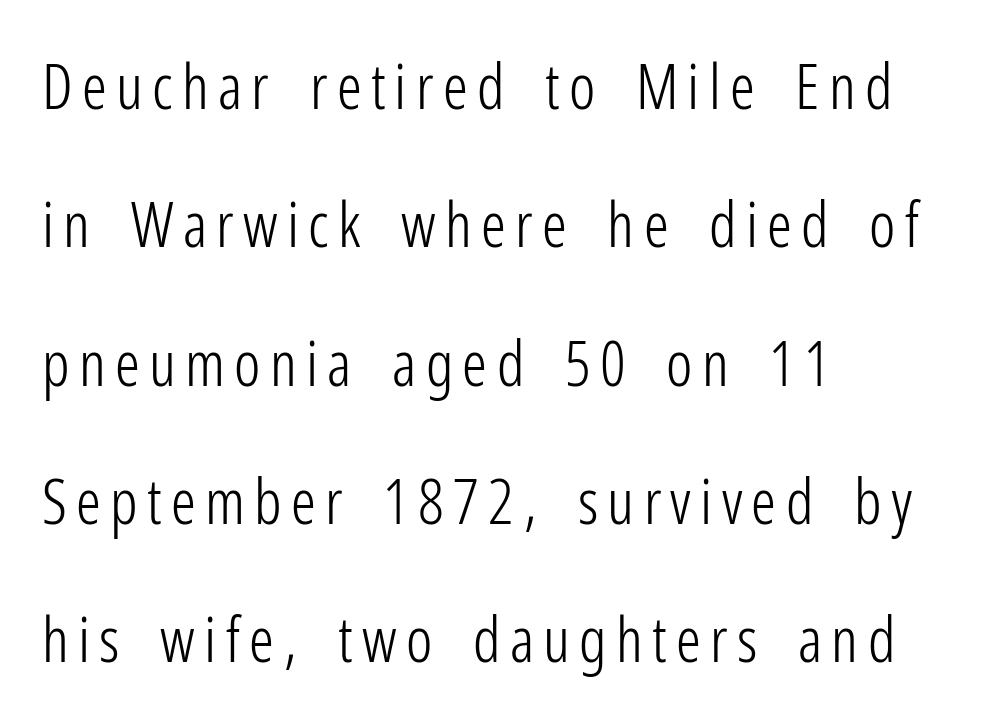
In terms of posture, this sample is upright. The specimen omits any rule beneath the text block's lines. These lines are composed in type without serifs. Where is the straight margin? On the left.
